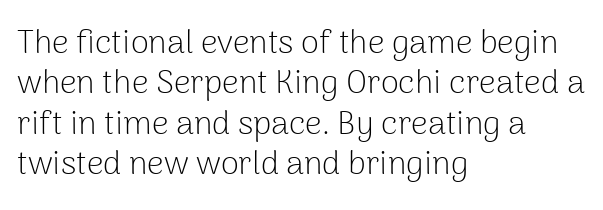
Which margin do the lines hug? The left one — the right edge is uneven. Rendered with straight, roman letterforms. The letters advance in unequal steps, a hallmark of proportional type. The type is set solid horizontally, with unmodified tracking.
